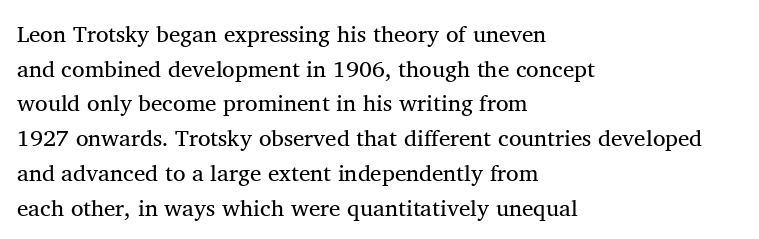
Q: Is the text italic (slanted)? A: No, it is upright.
Q: Is the text underlined? A: No.
Q: How is the paragraph aligned? A: Left-aligned.
Q: Is the spacing between letters normal or unusually wide? A: Normal.
Q: Is the spacing between lines tight, normal or loose? A: Normal.
